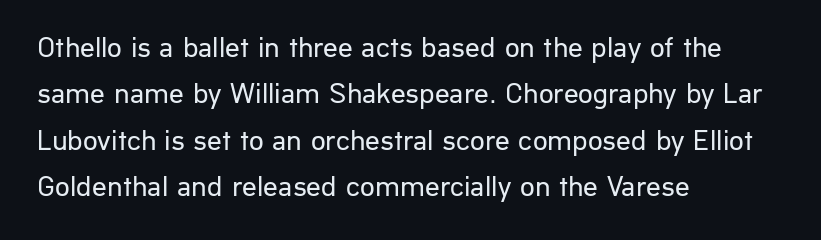
{"serif": "no", "italic": "no", "bold": "no", "weight": "regular", "width": "normal", "stroke_contrast": "low", "x_height": "medium", "monospaced": "no", "underline": "no", "align": "left", "line_spacing": "normal", "line_spacing_ratio": 1.6, "letter_spacing": "normal", "letter_spacing_em": 0.0, "glyph_px": 29}
